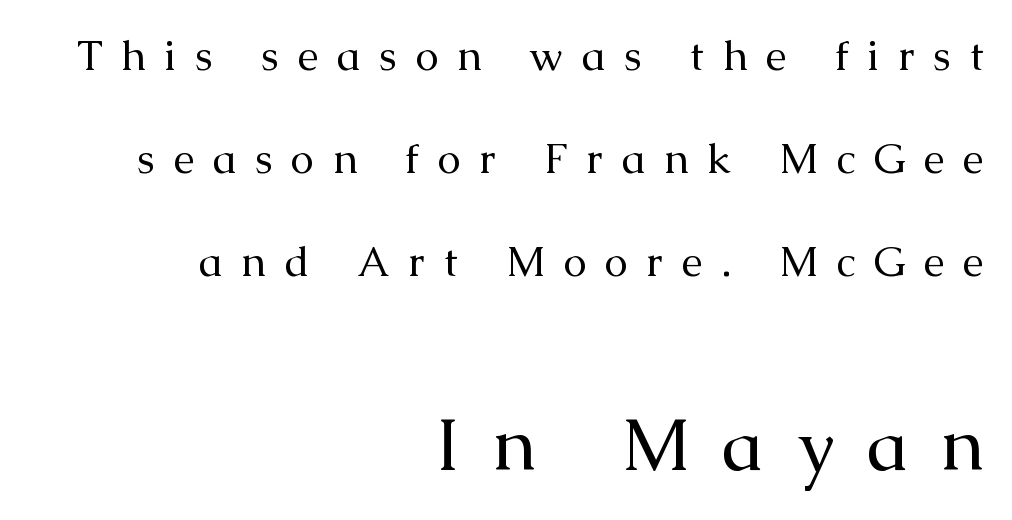
Is the letter spacing exaggerated? Yes — the characters are pushed far apart. Think standard paragraph weight, or any step lighter than that. Is this a sans? No — the strokes have serifs. In terms of posture, this sample is upright. Does the leading feel generous? Absolutely, it's lavish.
